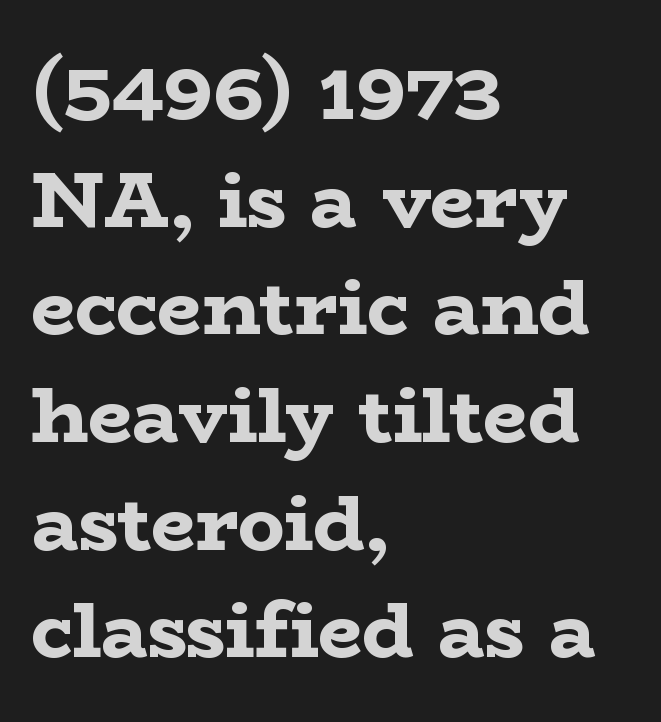
{"serif": "yes", "italic": "no", "bold": "yes", "weight": "bold", "width": "wide", "stroke_contrast": "low", "x_height": "medium", "monospaced": "no", "underline": "no", "align": "left", "line_spacing": "normal", "line_spacing_ratio": 1.38, "letter_spacing": "normal", "letter_spacing_em": 0.0, "glyph_px": 78}
